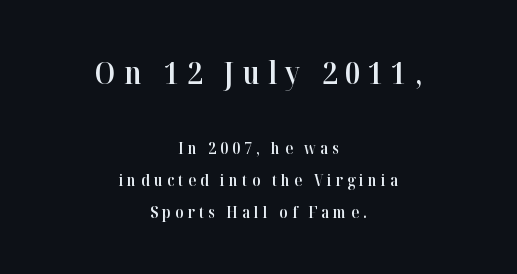
Q: Is the text bold? A: Semi-bold.
Q: Is the text italic (slanted)? A: No, it is upright.
Q: Is the typeface a serif or a sans-serif typeface? A: Serif.
Q: Is the text underlined? A: No.
Q: How is the paragraph aligned? A: Centered.
Q: Is the spacing between letters normal or unusually wide? A: Unusually wide.
Q: Is the spacing between lines tight, normal or loose? A: Loose.
Q: Which block of text is set in a larger size, the first (top) or the second (bottom)? A: The first (top) one.
Q: Width (condensed, normal, or wide)? A: Normal.
Q: Stroke contrast? A: High.
Q: x-height? A: Medium.
Q: Monospaced? A: No.
